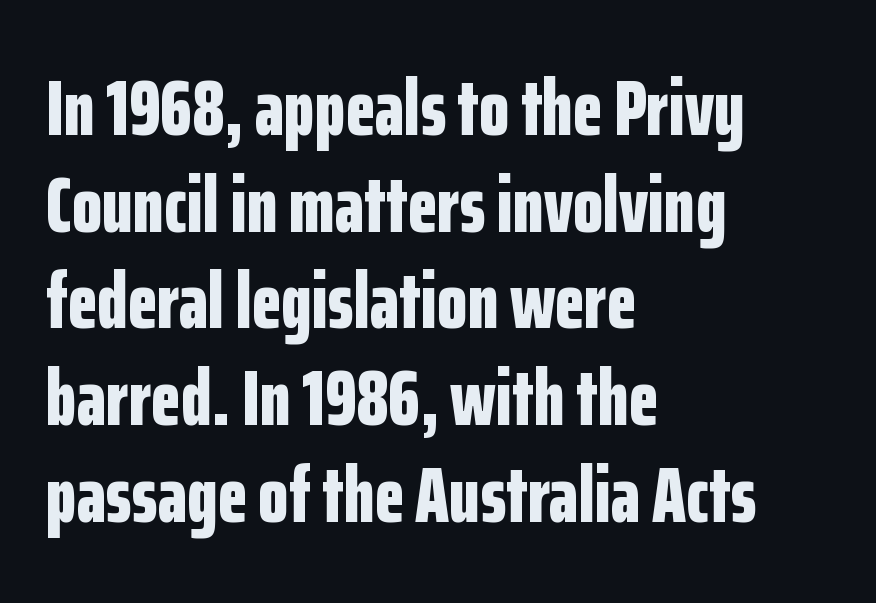
Q: Is the text bold? A: Yes.
Q: Is the text italic (slanted)? A: No, it is upright.
Q: Is the typeface a serif or a sans-serif typeface? A: Sans-serif.
Q: Is the text underlined? A: No.
Q: How is the paragraph aligned? A: Left-aligned.
Q: Is the spacing between letters normal or unusually wide? A: Normal.
Q: Width (condensed, normal, or wide)? A: Condensed.
Q: Stroke contrast? A: Low.
Q: x-height? A: Medium.
Q: Monospaced? A: No.
